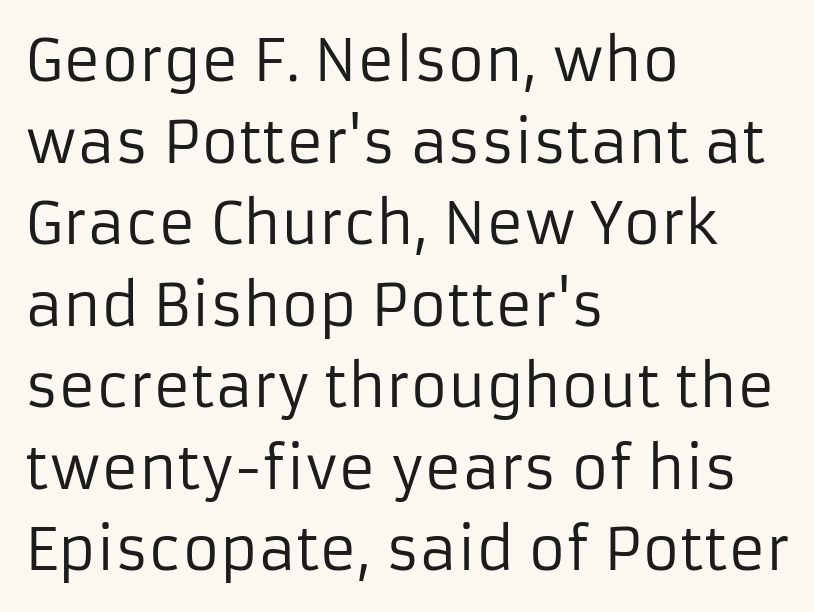
Q: Is the text bold? A: No.
Q: Is the text italic (slanted)? A: No, it is upright.
Q: Is the typeface a serif or a sans-serif typeface? A: Sans-serif.
Q: Is the text underlined? A: No.
Q: How is the paragraph aligned? A: Left-aligned.
Q: Is the spacing between letters normal or unusually wide? A: Normal.
Q: Is the spacing between lines tight, normal or loose? A: Normal.
Q: Width (condensed, normal, or wide)? A: Normal.
Q: Stroke contrast? A: Low.
Q: x-height? A: Medium.
Q: Monospaced? A: No.
